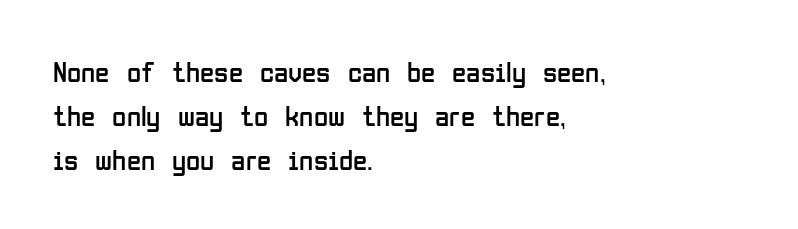
Proportional: the letters do not fall into vertical columns. Posture: upright roman. If you drew a ruler down the left edge, every line would touch it. The passage shown is not bold in any degree.
